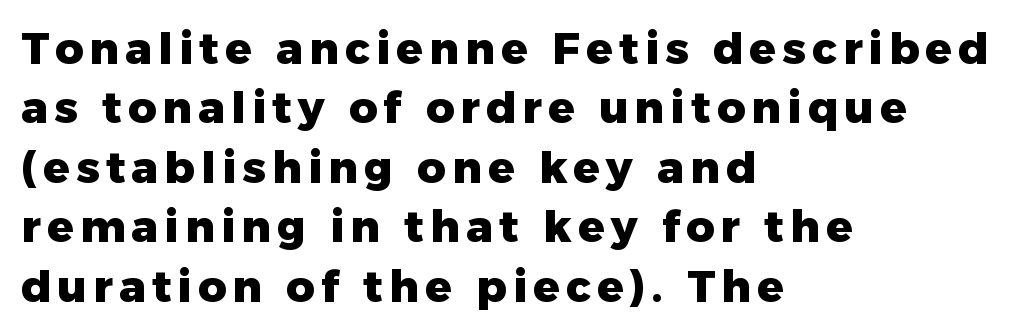
The image shows 44 px heavy sans-serif type, upright; set left-aligned, normal line spacing (1.35x), not underlined; low stroke contrast and a medium x-height.
